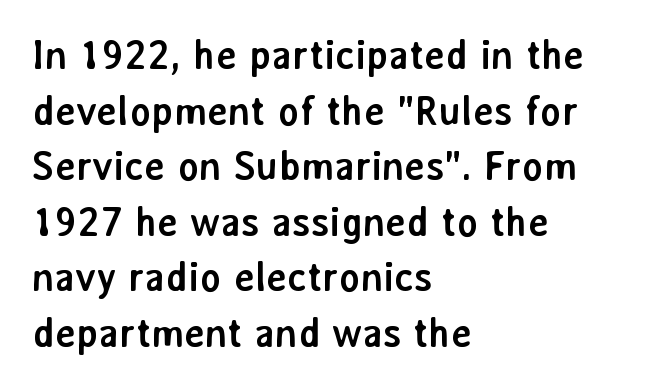
{"serif": "no", "italic": "no", "bold": "yes", "weight": "semibold", "width": "normal", "stroke_contrast": "low", "x_height": "medium", "monospaced": "no", "underline": "no", "align": "left", "line_spacing": "normal", "line_spacing_ratio": 1.39, "letter_spacing": "normal", "letter_spacing_em": 0.0, "glyph_px": 40}
